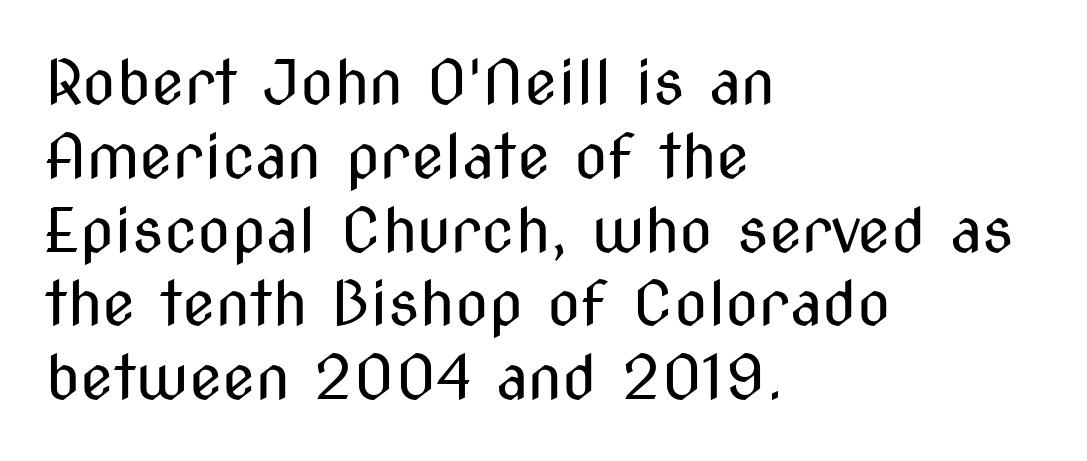
Q: Is the text bold? A: No.
Q: Is the text italic (slanted)? A: No, it is upright.
Q: Is the typeface a serif or a sans-serif typeface? A: Sans-serif.
Q: Is the text underlined? A: No.
Q: How is the paragraph aligned? A: Left-aligned.
Q: Is the spacing between letters normal or unusually wide? A: Normal.
Q: Width (condensed, normal, or wide)? A: Condensed.
Q: Stroke contrast? A: Medium.
Q: x-height? A: Medium.
Q: Monospaced? A: No.
